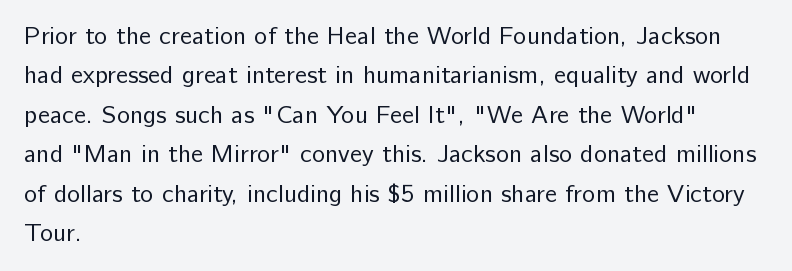
This block has exactly the height ordinary leading produces. Heft: none added — not bold. The face used here is rendered with its standard letterfit. Horizontally, the lines are justified to the leading edge only.
